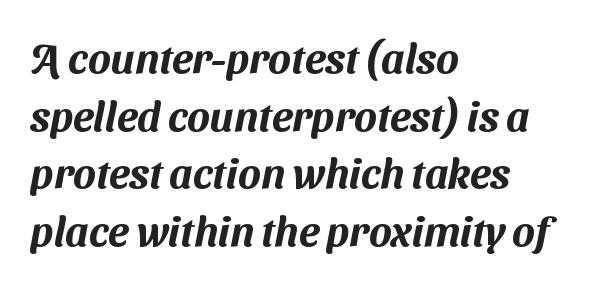
The paragraph has a hard left edge and a soft right edge. Type without underlining. A typesetter would call this leading conventional body-copy spacing. The type family on display is of the sans-serif kind. Tracking here is standard; glyphs follow each other at the usual distance.
